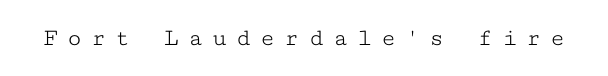
The specimen reads as upright at a glance. Plain, unruled lines of type. Each word looks stretched out because of the extra space between its letters. The typesetting does not lean heavy: it is not bold.
